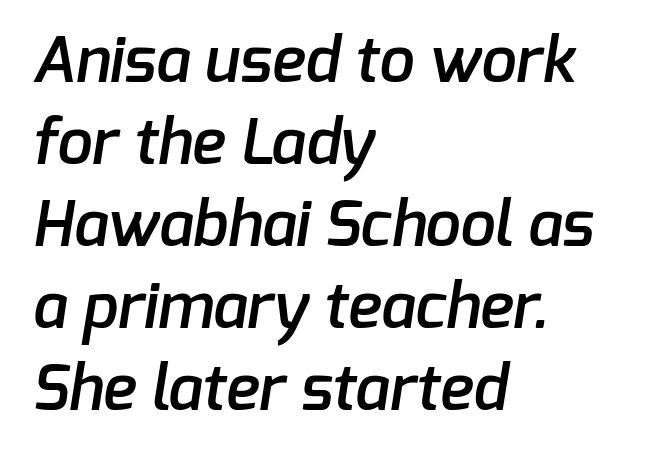
{"serif": "no", "bold": "semi", "weight": "semibold", "width": "normal", "stroke_contrast": "low", "x_height": "medium", "monospaced": "no", "underline": "no", "align": "left", "line_spacing": "normal", "line_spacing_ratio": 1.3, "letter_spacing": "normal", "letter_spacing_em": 0.0, "glyph_px": 63}
